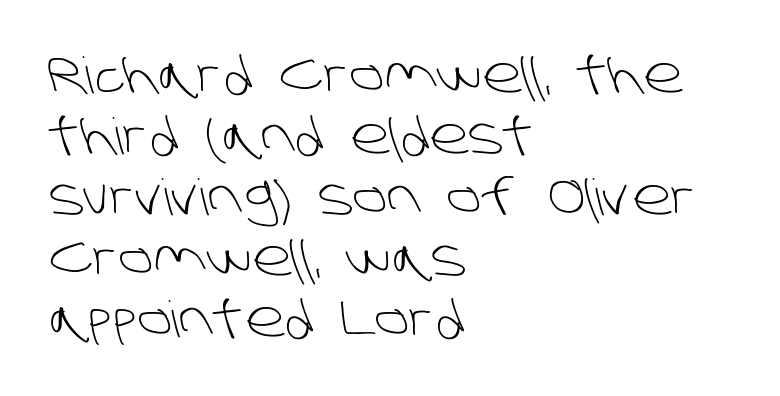
{"serif": "no", "bold": "no", "weight": "light", "width": "normal", "stroke_contrast": "low", "x_height": "large", "monospaced": "no", "underline": "no", "align": "left", "line_spacing_ratio": 1.22, "letter_spacing": "normal", "letter_spacing_em": 0.0, "glyph_px": 50}
